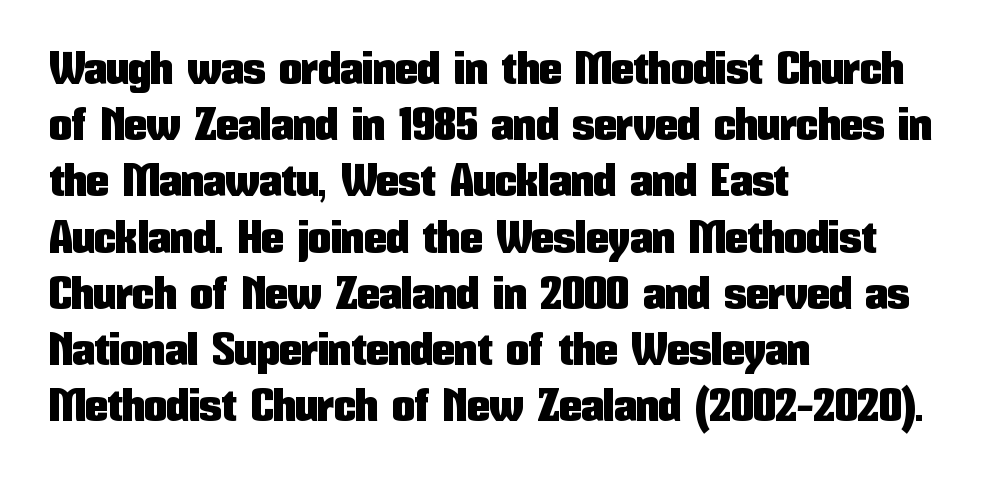
Q: Is the text italic (slanted)? A: No, it is upright.
Q: Is the typeface a serif or a sans-serif typeface? A: Sans-serif.
Q: Is the text underlined? A: No.
Q: How is the paragraph aligned? A: Left-aligned.
Q: Is the spacing between letters normal or unusually wide? A: Normal.
Q: Is the spacing between lines tight, normal or loose? A: Normal.
Q: Width (condensed, normal, or wide)? A: Condensed.
Q: Stroke contrast? A: Low.
Q: x-height? A: Medium.
Q: Monospaced? A: No.
